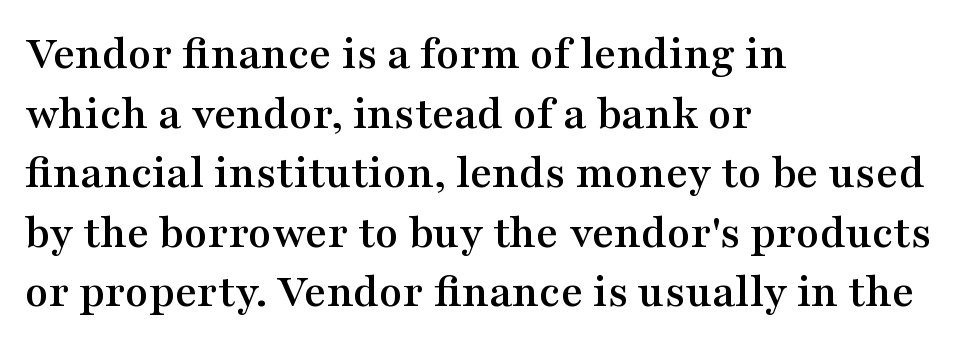
Q: Is the text italic (slanted)? A: No, it is upright.
Q: Is the typeface a serif or a sans-serif typeface? A: Serif.
Q: Is the text underlined? A: No.
Q: How is the paragraph aligned? A: Left-aligned.
Q: Is the spacing between letters normal or unusually wide? A: Normal.
Q: Width (condensed, normal, or wide)? A: Wide.
Q: Stroke contrast? A: Medium.
Q: x-height? A: Medium.
Q: Monospaced? A: No.
